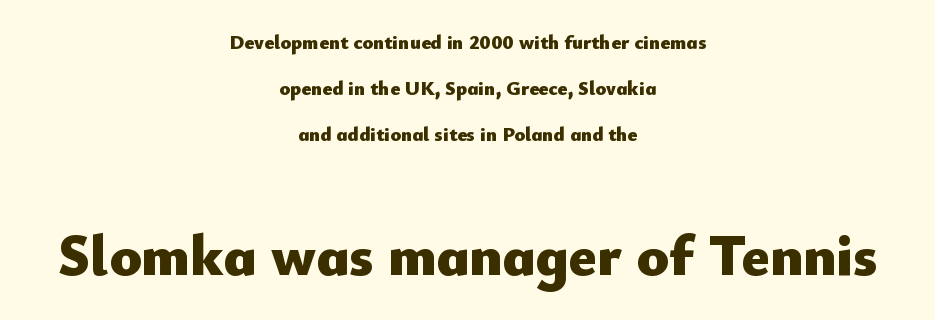
Q: Is the text bold? A: Yes.
Q: Is the text italic (slanted)? A: No, it is upright.
Q: Is the typeface a serif or a sans-serif typeface? A: Sans-serif.
Q: Is the text underlined? A: No.
Q: How is the paragraph aligned? A: Centered.
Q: Is the spacing between letters normal or unusually wide? A: Normal.
Q: Is the spacing between lines tight, normal or loose? A: Loose.
Q: Which block of text is set in a larger size, the first (top) or the second (bottom)? A: The second (bottom) one.
Q: Width (condensed, normal, or wide)? A: Normal.
Q: Stroke contrast? A: Low.
Q: x-height? A: Small.
Q: Monospaced? A: No.
